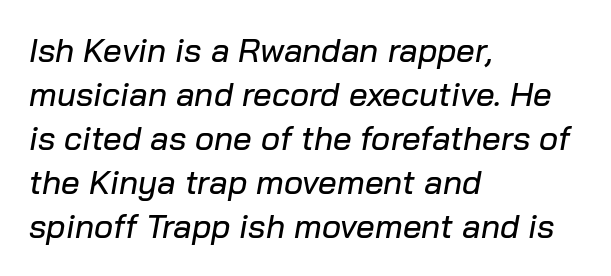
{"italic": "yes", "lean": "right", "slant_degrees": 10, "width": "normal", "stroke_contrast": "low", "x_height": "medium", "monospaced": "no", "underline": "no", "align": "left", "line_spacing": "normal", "line_spacing_ratio": 1.33, "letter_spacing": "normal", "letter_spacing_em": 0.0, "glyph_px": 33}
